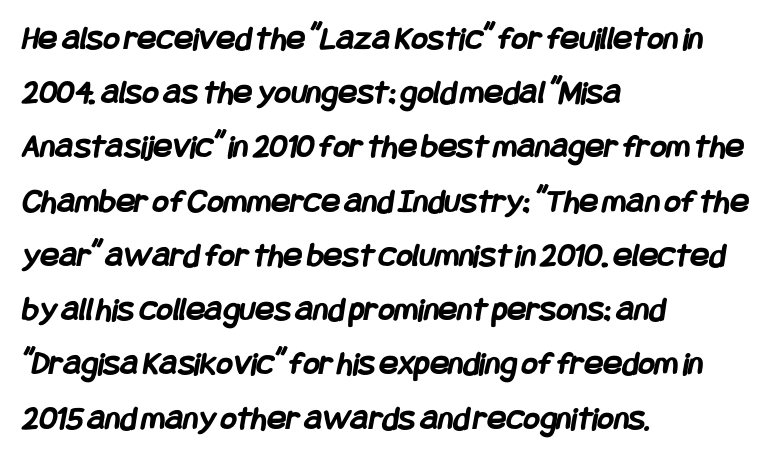
The image shows 35 px semibold, condensed sans-serif type; set left-aligned, normal line spacing (1.55x), normal letter spacing, not underlined; low stroke contrast and a large x-height.
